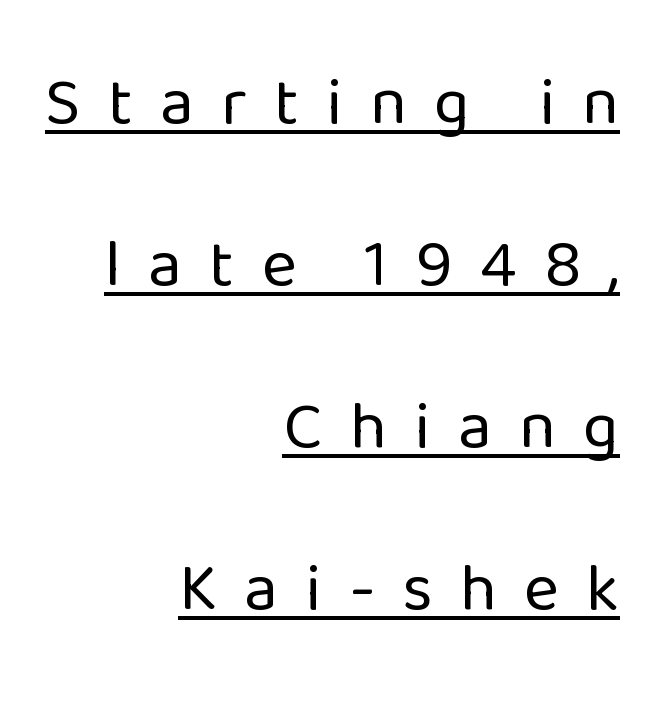
{"serif": "no", "italic": "no", "bold": "no", "weight": "regular", "width": "normal", "stroke_contrast": "low", "x_height": "medium", "monospaced": "no", "underline": "yes", "align": "right", "line_spacing": "loose", "line_spacing_ratio": 2.42, "letter_spacing": "wide", "letter_spacing_em": 0.41, "glyph_px": 67}
